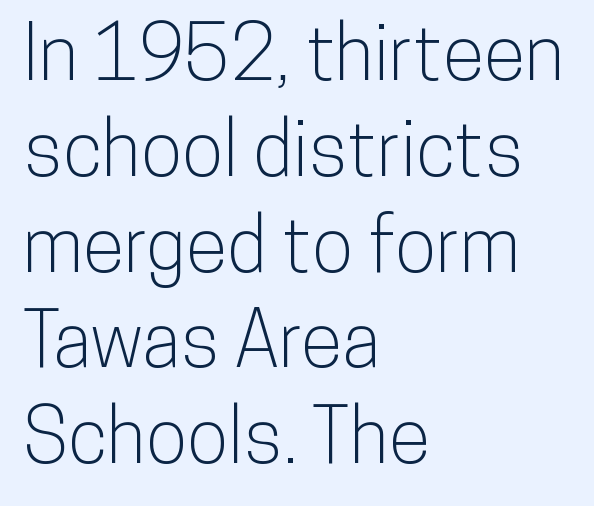
This rendering uses left alignment, leaving the right contour irregular. The letters advance in unequal steps, a hallmark of proportional type. The lines sit at an ordinary, default distance from one another. No feet cap the strokes, marking this as sans-serif type. Is there any slant? The stems are plumb.
